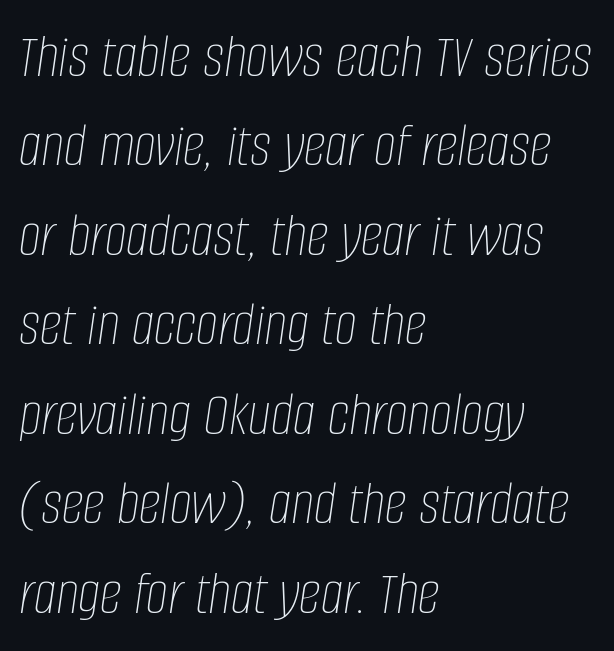
The image shows 63 px thin, condensed type, italic (leaning right); set left-aligned, normal line spacing (1.42x), normal letter spacing, not underlined; low stroke contrast and a large x-height.
